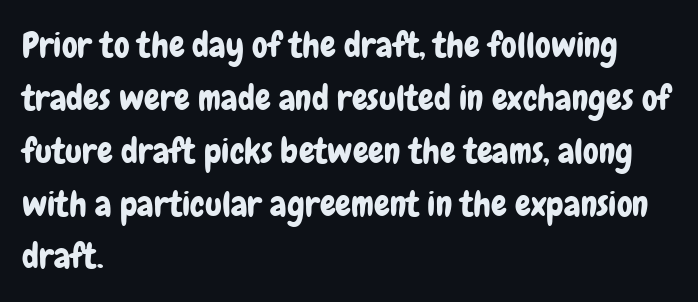
The image shows 35 px condensed sans-serif type, upright; set left-aligned, normal line spacing (1.51x), normal letter spacing, not underlined; low stroke contrast and a medium x-height.
